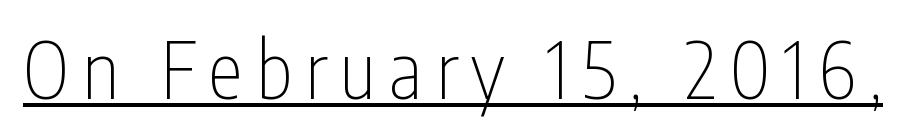
{"serif": "no", "italic": "no", "bold": "no", "weight": "thin", "width": "condensed", "stroke_contrast": "low", "x_height": "medium", "monospaced": "no", "underline": "yes", "glyph_px": 78}
